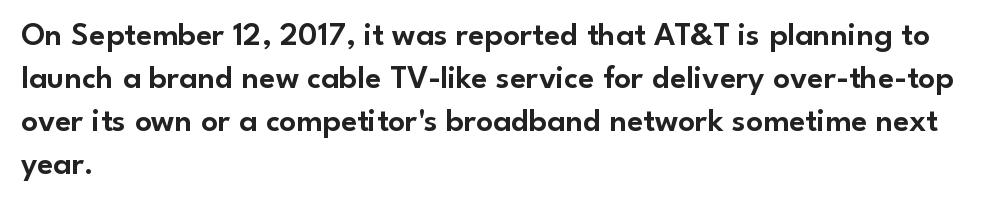
Q: Is the text italic (slanted)? A: No, it is upright.
Q: Is the typeface a serif or a sans-serif typeface? A: Sans-serif.
Q: Is the text underlined? A: No.
Q: How is the paragraph aligned? A: Left-aligned.
Q: Is the spacing between letters normal or unusually wide? A: Normal.
Q: Is the spacing between lines tight, normal or loose? A: Normal.
Q: Width (condensed, normal, or wide)? A: Normal.
Q: Stroke contrast? A: Low.
Q: x-height? A: Small.
Q: Monospaced? A: No.
